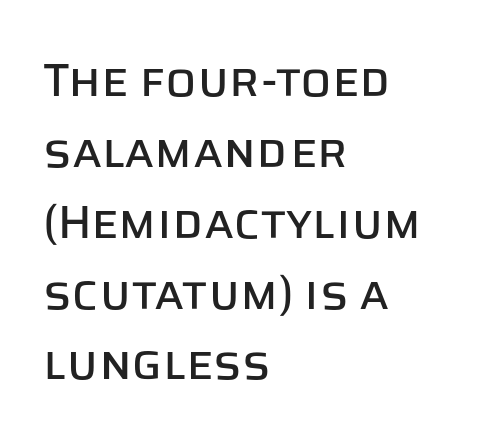
Q: Is the text italic (slanted)? A: No, it is upright.
Q: Is the typeface a serif or a sans-serif typeface? A: Sans-serif.
Q: Is the text underlined? A: No.
Q: How is the paragraph aligned? A: Left-aligned.
Q: Is the spacing between letters normal or unusually wide? A: Normal.
Q: Is the spacing between lines tight, normal or loose? A: Normal.
Q: Width (condensed, normal, or wide)? A: Normal.
Q: Stroke contrast? A: Low.
Q: x-height? A: Large.
Q: Monospaced? A: No.
